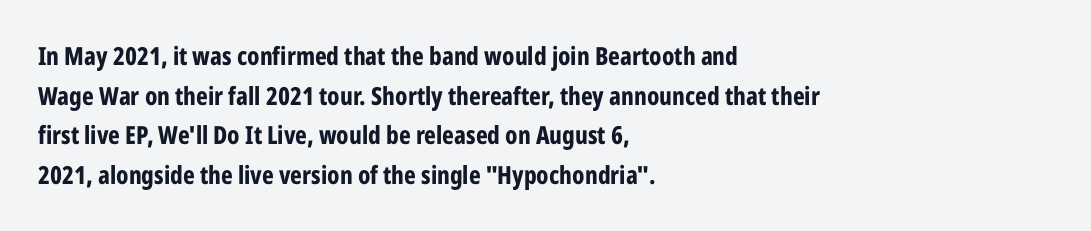
The image shows 25 px bold type, upright; set left-aligned, normal line spacing (1.59x), normal letter spacing, not underlined.
